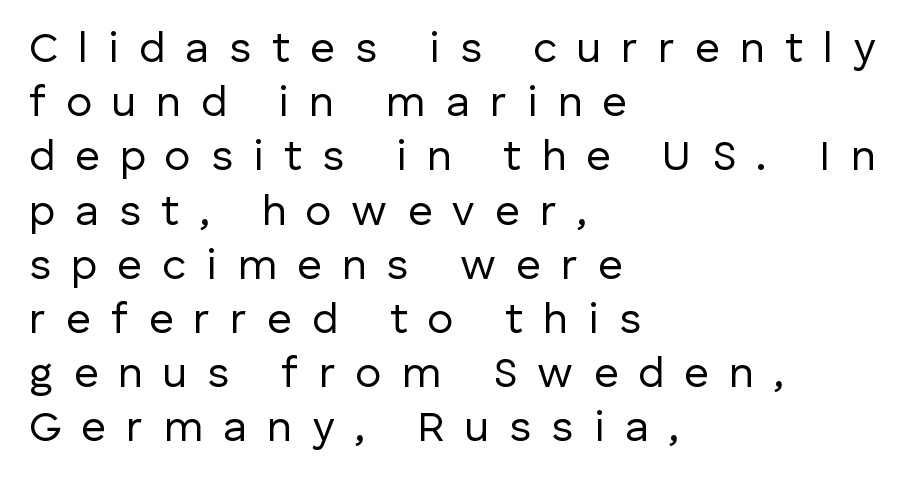
The font is comparable to plain body text, perhaps lighter. When letters stand straight like this, we call the style roman or upright. Every row of glyphs begins at an identical x-position on the left. Quick note: interline space is typical.
